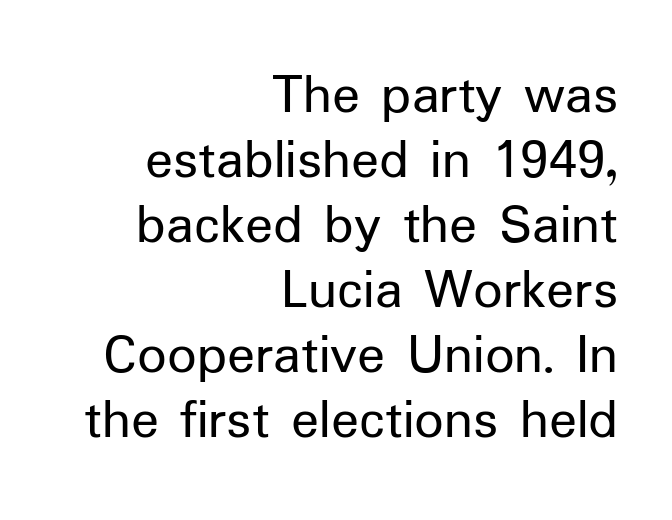
The image shows 58 px regular-weight sans-serif type, upright; set right-aligned, tight line spacing (1.12x), normal letter spacing, not underlined; low stroke contrast and a medium x-height.
